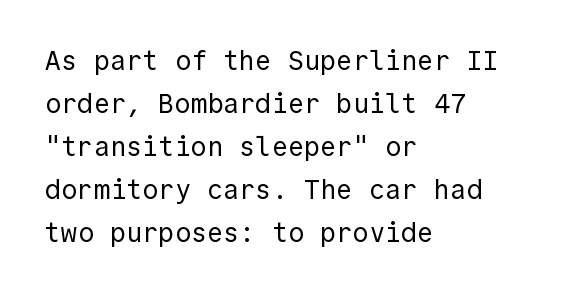
{"italic": "no", "bold": "no", "underline": "no", "align": "left", "line_spacing": "normal", "line_spacing_ratio": 1.59, "letter_spacing": "normal", "letter_spacing_em": 0.0, "glyph_px": 27}
